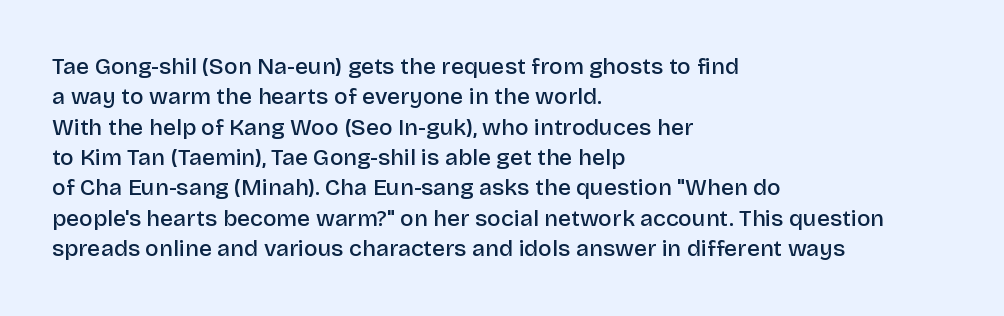
The image shows 23 px text type, upright; set left-aligned, normal line spacing (1.32x), normal letter spacing, not underlined.
